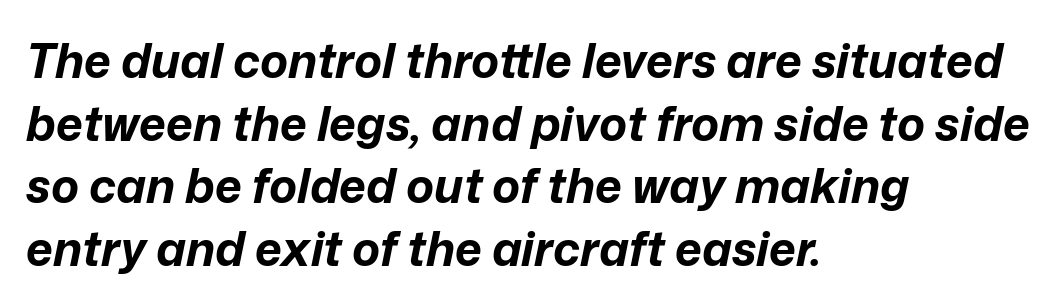
{"italic": "yes", "lean": "right", "slant_degrees": 12, "bold": "yes", "weight": "bold", "width": "normal", "stroke_contrast": "low", "x_height": "medium", "monospaced": "no", "underline": "no", "align": "left", "line_spacing": "normal", "line_spacing_ratio": 1.33, "letter_spacing": "normal", "letter_spacing_em": 0.0, "glyph_px": 47}
